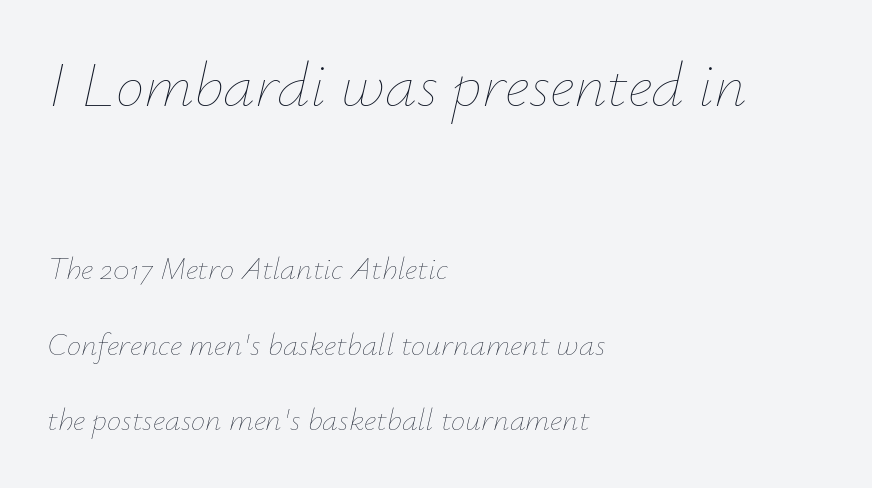
Layout note: lines flush left. The text carries the slant typical of an italic or oblique font. The composition opens big and finishes small. The lines are spread far apart with generous leading. The letters advance in unequal steps, a hallmark of proportional type. The tracking reads as untouched default to a designer's eye.
